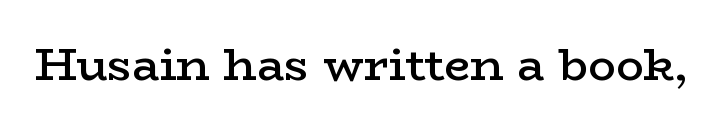
Compared with typical body copy, the letter spacing here is the same. Do the characters align in a grid? No, the font is proportional. Strokes here are thickened, but only to semibold level. A roman cut, with each character standing at attention.
